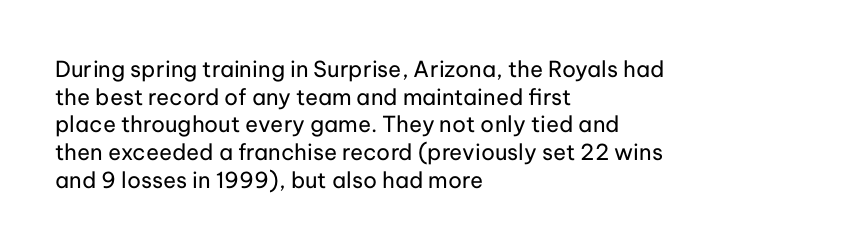
Q: Is the text bold? A: No.
Q: Is the text italic (slanted)? A: No, it is upright.
Q: Is the text underlined? A: No.
Q: How is the paragraph aligned? A: Left-aligned.
Q: Is the spacing between letters normal or unusually wide? A: Normal.
Q: Is the spacing between lines tight, normal or loose? A: Normal.
